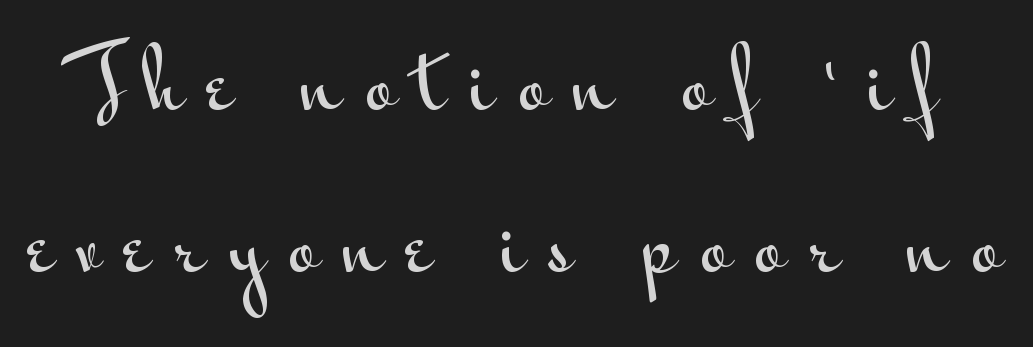
{"serif": "no", "width": "wide", "stroke_contrast": "medium", "x_height": "small", "monospaced": "no", "underline": "no", "line_spacing": "loose", "line_spacing_ratio": 2.02, "letter_spacing": "wide", "letter_spacing_em": 0.3, "glyph_px": 80}
